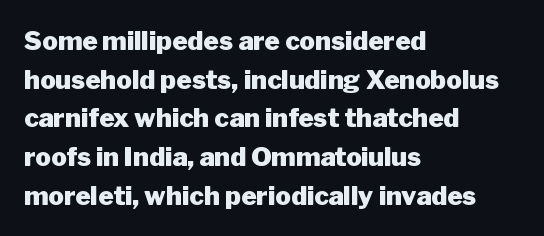
The image shows 26 px bold type, upright; set left-aligned, normal line spacing (1.49x), normal letter spacing, not underlined.
